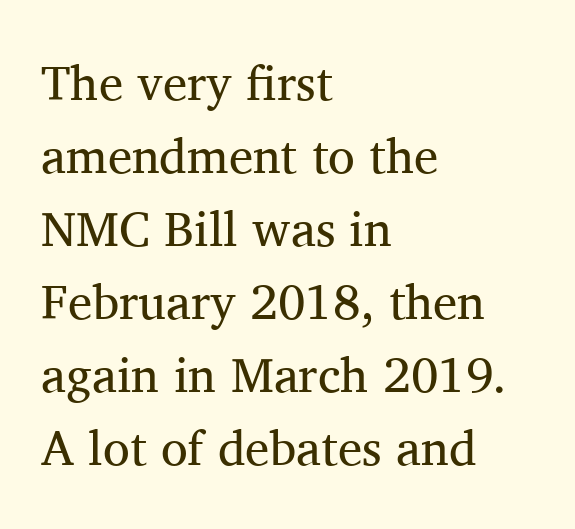
Q: Is the text bold? A: No.
Q: Is the text italic (slanted)? A: No, it is upright.
Q: Is the typeface a serif or a sans-serif typeface? A: Serif.
Q: Is the text underlined? A: No.
Q: How is the paragraph aligned? A: Left-aligned.
Q: Is the spacing between letters normal or unusually wide? A: Normal.
Q: Is the spacing between lines tight, normal or loose? A: Normal.
Q: Width (condensed, normal, or wide)? A: Normal.
Q: Stroke contrast? A: Medium.
Q: x-height? A: Medium.
Q: Monospaced? A: No.
